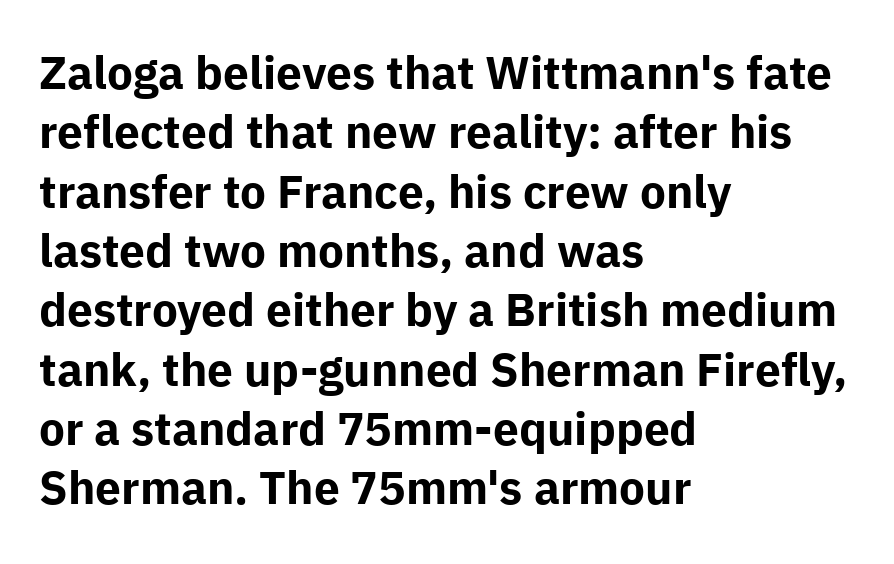
Plenty of ink on the page — the face is bold. Is there much room between lines? A standard amount, neither cramped nor airy. Horizontally, the lines are justified to the leading edge only. Ordinary non-slanted type is in use. The glyphs are unaccompanied by any horizontal stroke below them.
